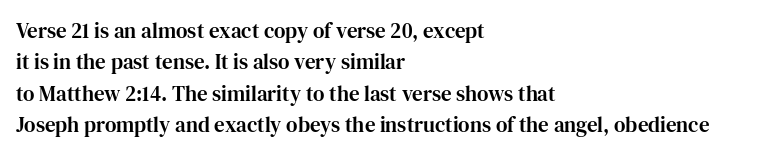
The compositor pushed each line to the left boundary. The designer left line spacing at the default. The rendering keeps characters at their native spacing. No italicization has been applied; the sample stays upright. Clear beneath every line of the passage.
